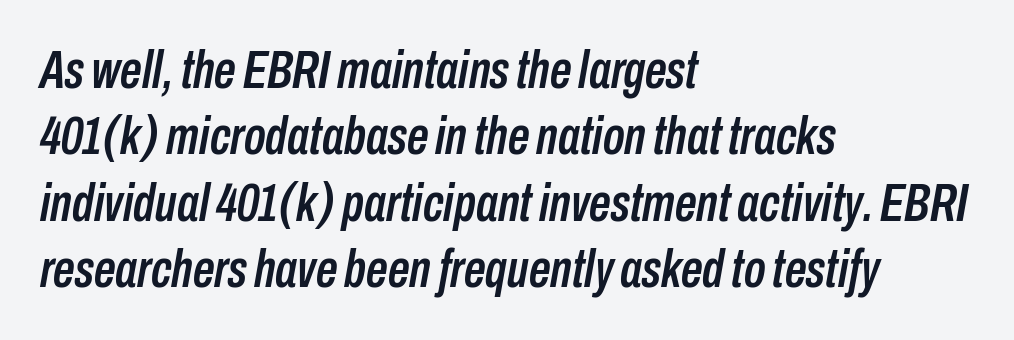
The image shows 54 px condensed type, italic (leaning right); set left-aligned, line spacing 1.23x, normal letter spacing, not underlined; low stroke contrast and a medium x-height.
